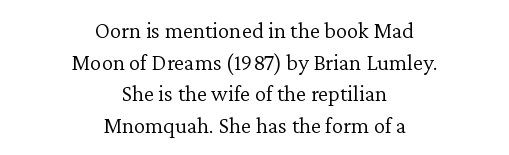
The image shows 23 px text type, upright; set centered, normal line spacing (1.37x), normal letter spacing, not underlined.
